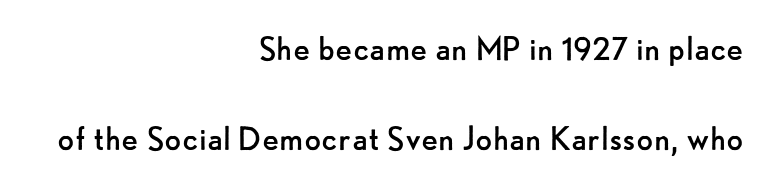
The image shows 39 px regular-weight sans-serif type, upright; set right-aligned, loose line spacing (2.32x), normal letter spacing, not underlined; low stroke contrast and a small x-height.
